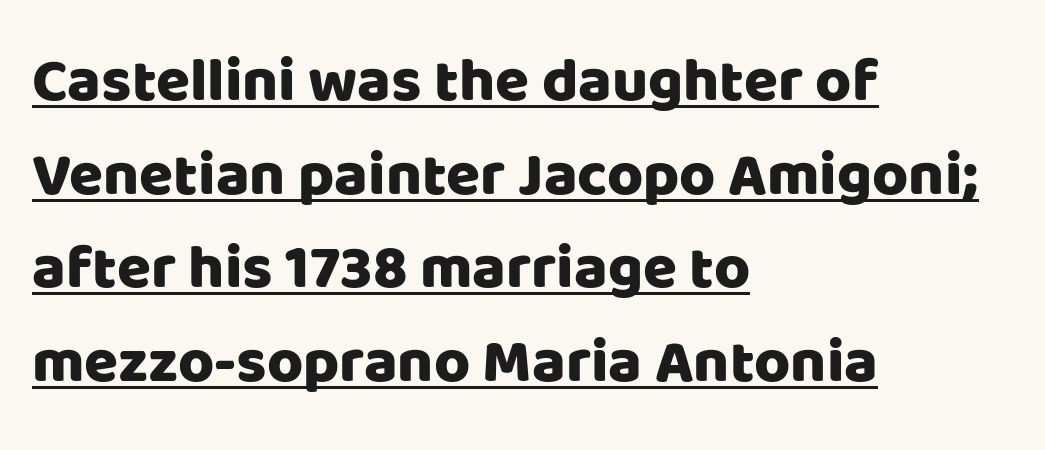
Q: Is the text italic (slanted)? A: No, it is upright.
Q: Is the typeface a serif or a sans-serif typeface? A: Sans-serif.
Q: Is the text underlined? A: Yes.
Q: How is the paragraph aligned? A: Left-aligned.
Q: Is the spacing between letters normal or unusually wide? A: Normal.
Q: Is the spacing between lines tight, normal or loose? A: Normal.
Q: Width (condensed, normal, or wide)? A: Normal.
Q: Stroke contrast? A: Low.
Q: x-height? A: Large.
Q: Monospaced? A: No.
